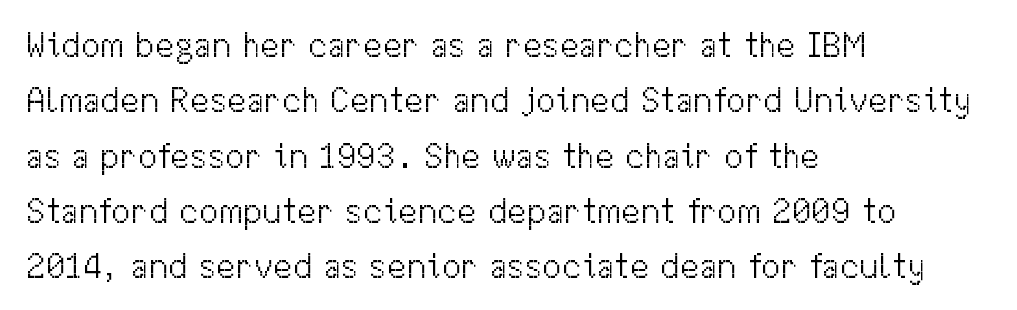
{"serif": "no", "italic": "no", "bold": "no", "weight": "light", "width": "normal", "stroke_contrast": "medium", "x_height": "medium", "monospaced": "no", "underline": "no", "align": "left", "line_spacing": "normal", "line_spacing_ratio": 1.58, "letter_spacing": "normal", "letter_spacing_em": 0.0, "glyph_px": 35}
